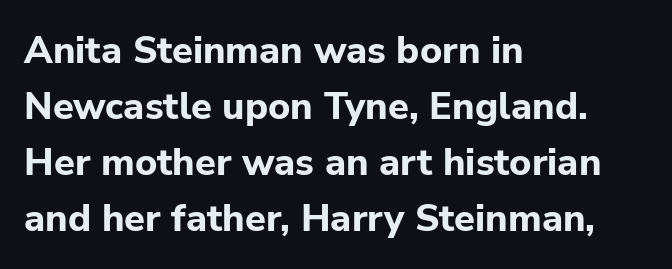
Q: Is the text bold? A: Yes.
Q: Is the text italic (slanted)? A: No, it is upright.
Q: Is the typeface a serif or a sans-serif typeface? A: Sans-serif.
Q: Is the text underlined? A: No.
Q: How is the paragraph aligned? A: Left-aligned.
Q: Is the spacing between letters normal or unusually wide? A: Normal.
Q: Is the spacing between lines tight, normal or loose? A: Normal.
Q: Width (condensed, normal, or wide)? A: Normal.
Q: Stroke contrast? A: Low.
Q: x-height? A: Medium.
Q: Monospaced? A: No.
